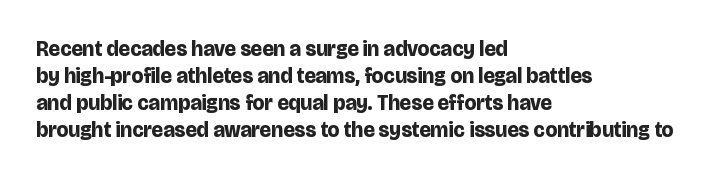
{"italic": "no", "bold": "yes", "underline": "no", "align": "left", "line_spacing": "normal", "line_spacing_ratio": 1.29, "letter_spacing": "normal", "letter_spacing_em": 0.0, "glyph_px": 21}
